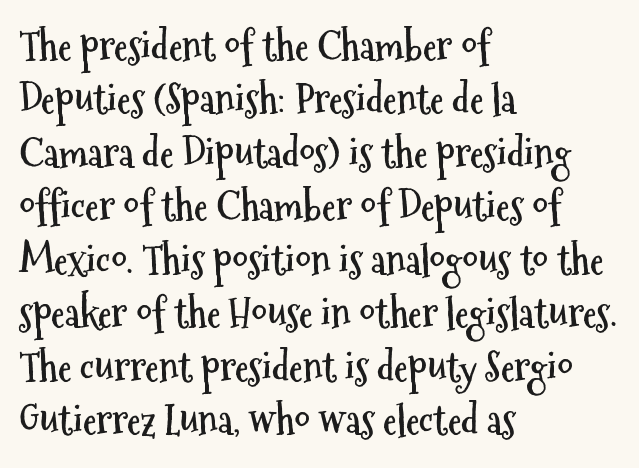
Q: Is the text bold? A: Yes.
Q: Is the text italic (slanted)? A: No, it is upright.
Q: Is the typeface a serif or a sans-serif typeface? A: Sans-serif.
Q: Is the text underlined? A: No.
Q: How is the paragraph aligned? A: Left-aligned.
Q: Is the spacing between letters normal or unusually wide? A: Normal.
Q: Is the spacing between lines tight, normal or loose? A: Normal.
Q: Width (condensed, normal, or wide)? A: Condensed.
Q: Stroke contrast? A: Medium.
Q: x-height? A: Medium.
Q: Monospaced? A: No.
